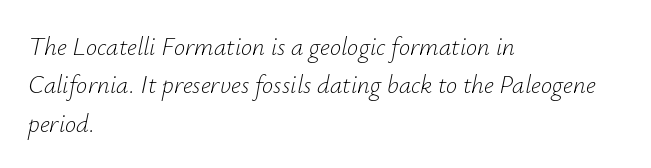
Characters follow at the spacing the type designer built in. The ragged edge is on the right, which tells us the setting is flush left. Beneath every word, the page is bare. Leading matches the norm, producing a regular column. Is the type slanted? Yes — the strokes lean at a clear angle. Weight class: somewhere from thin through regular.
